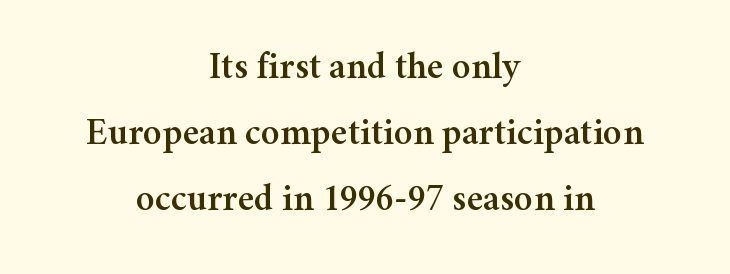
The image shows 38 px serif type, upright; set centered, line spacing 1.74x, normal letter spacing, not underlined; medium stroke contrast and a medium x-height.
